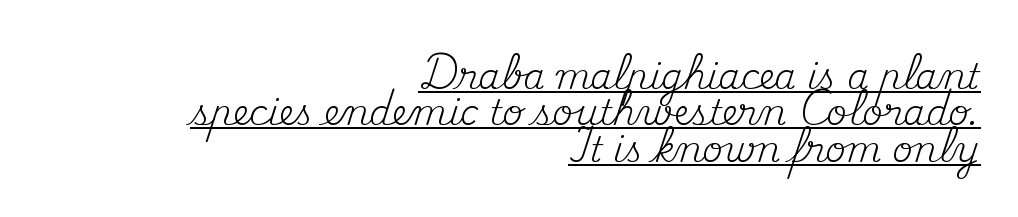
{"serif": "yes", "bold": "no", "weight": "regular", "width": "normal", "stroke_contrast": "medium", "x_height": "small", "monospaced": "no", "underline": "yes", "align": "right", "line_spacing": "tight", "line_spacing_ratio": 1.04, "letter_spacing": "normal", "letter_spacing_em": 0.0, "glyph_px": 35}
